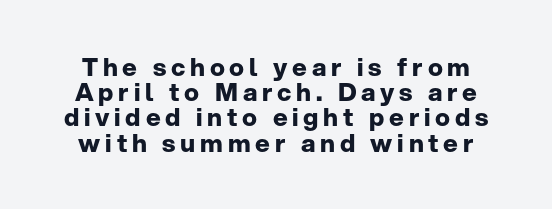
{"italic": "no", "bold": "yes", "underline": "no", "line_spacing": "tight", "line_spacing_ratio": 1.01, "glyph_px": 25}
